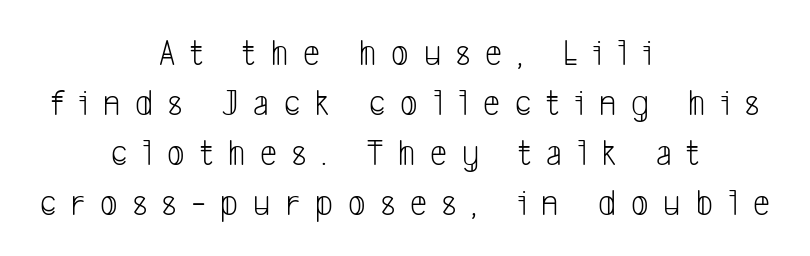
The image shows 38 px light, condensed sans-serif type; set centered, normal line spacing (1.32x), unusually wide letter spacing (+0.4 em), not underlined; low stroke contrast and a medium x-height.
